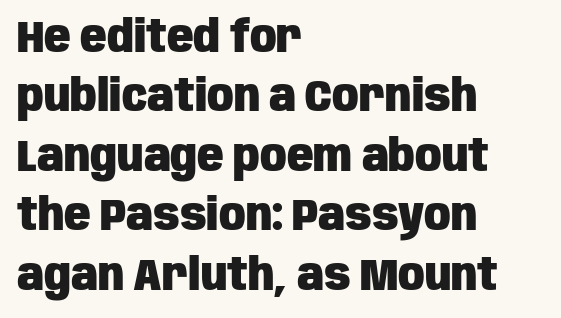
Style check: upright. In terms of letterform style, serifs are entirely absent. Glyph-to-glyph distance matches everyday printed text. Descenders hang freely into open space. The letters advance in unequal steps, a hallmark of proportional type.
